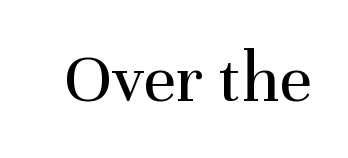
{"serif": "yes", "italic": "no", "bold": "no", "weight": "regular", "width": "normal", "stroke_contrast": "medium", "x_height": "medium", "monospaced": "no", "underline": "no", "letter_spacing": "normal", "letter_spacing_em": 0.0, "glyph_px": 72}
